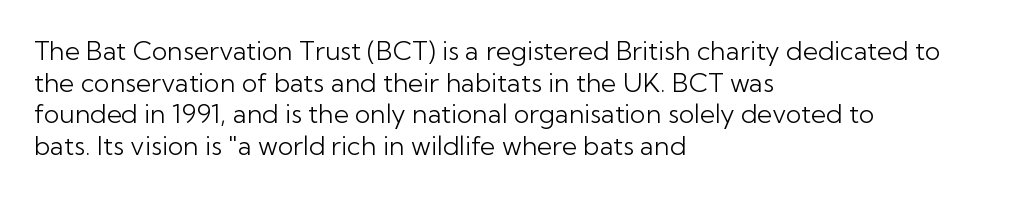
{"italic": "no", "bold": "no", "underline": "no", "align": "left", "line_spacing_ratio": 1.22, "letter_spacing": "normal", "letter_spacing_em": 0.0, "glyph_px": 26}
